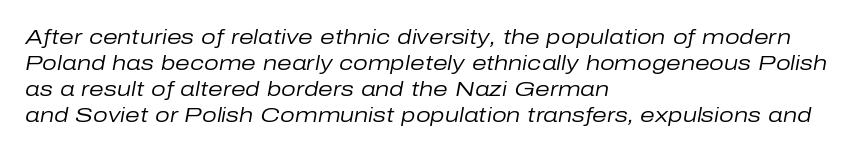
The image shows 21 px text type, italic (leaning right); set left-aligned, line spacing 1.24x, normal letter spacing, not underlined.
